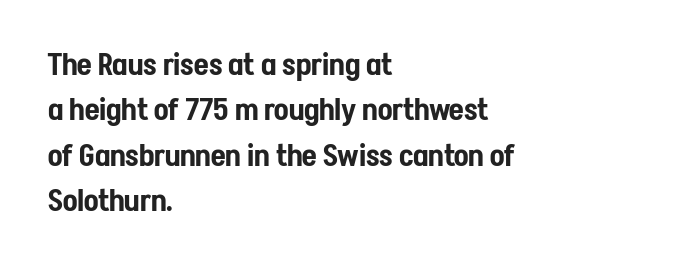
The image shows 30 px condensed sans-serif type, upright; set left-aligned, normal line spacing (1.51x), normal letter spacing, not underlined; low stroke contrast and a medium x-height.
